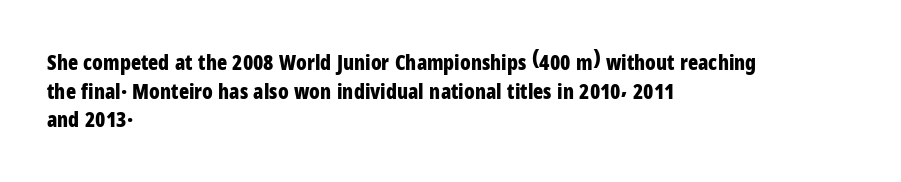
Notice how descenders clear the ascenders below comfortably — that's standard leading. Clear beneath every line of the passage. These lines are set flush left with a ragged right edge. The type sits square on the baseline with zero lean. Each word holds together tightly as a unit, with standard inter-letter gaps.
